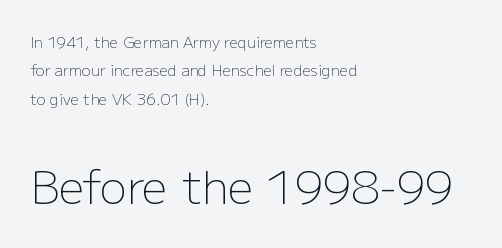
The image shows 45 px light sans-serif type, upright; set left-aligned, loose line spacing (1.9x), normal letter spacing, not underlined; the second (bottom) block is 3.0x larger; low stroke contrast and a medium x-height.
